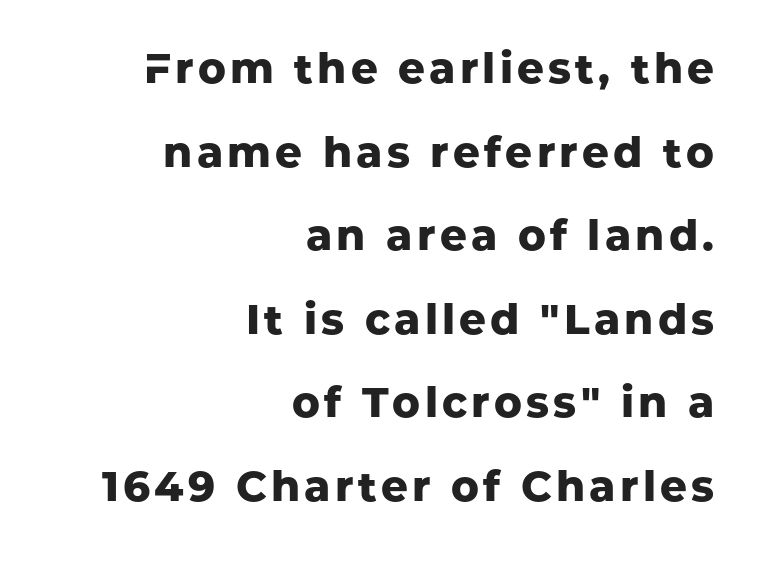
Q: Is the text bold? A: Yes.
Q: Is the text italic (slanted)? A: No, it is upright.
Q: Is the typeface a serif or a sans-serif typeface? A: Sans-serif.
Q: Is the text underlined? A: No.
Q: How is the paragraph aligned? A: Right-aligned.
Q: Is the spacing between lines tight, normal or loose? A: Loose.
Q: Width (condensed, normal, or wide)? A: Normal.
Q: Stroke contrast? A: Low.
Q: x-height? A: Medium.
Q: Monospaced? A: No.
